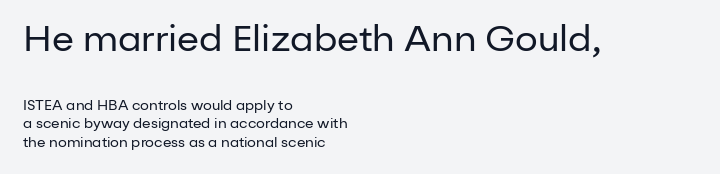
Spacing between characters is what you'd get straight out of the box. Nothing heavy about these letters — not bold at all. Evenly set lines give the paragraph a standard silhouette. Varying glyph widths throughout — classic text-font behaviour. Every stem runs plumb, perpendicular to the baseline. The designer gave the opening block more size than the closing block.
